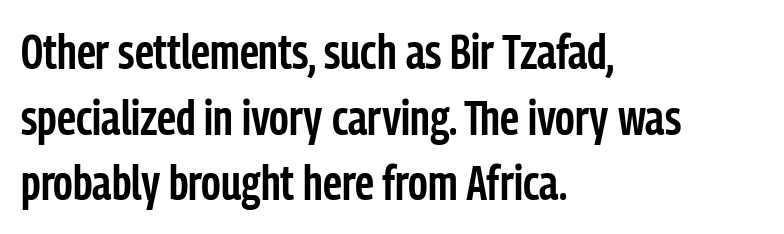
{"serif": "no", "italic": "no", "bold": "semi", "weight": "semibold", "width": "condensed", "stroke_contrast": "low", "x_height": "medium", "monospaced": "no", "underline": "no", "align": "left", "line_spacing": "normal", "line_spacing_ratio": 1.34, "letter_spacing": "normal", "letter_spacing_em": 0.0, "glyph_px": 49}
